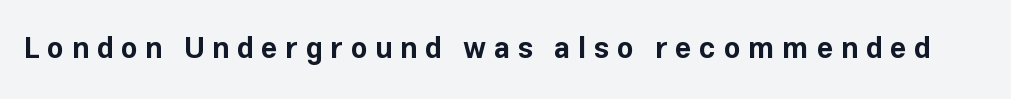
Q: Is the text bold? A: Yes.
Q: Is the text italic (slanted)? A: No, it is upright.
Q: Is the typeface a serif or a sans-serif typeface? A: Sans-serif.
Q: Is the text underlined? A: No.
Q: Is the spacing between letters normal or unusually wide? A: Unusually wide.
Q: Width (condensed, normal, or wide)? A: Normal.
Q: Stroke contrast? A: Low.
Q: x-height? A: Medium.
Q: Monospaced? A: No.
